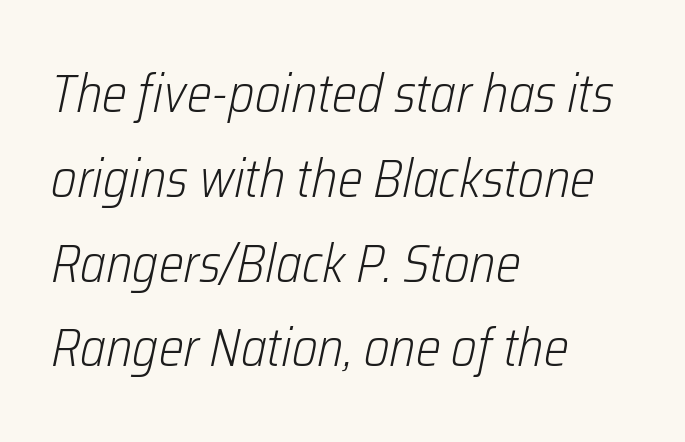
Q: Is the text bold? A: No.
Q: Is the text italic (slanted)? A: Yes, it leans right by about 12 degrees.
Q: Is the text underlined? A: No.
Q: How is the paragraph aligned? A: Left-aligned.
Q: Is the spacing between letters normal or unusually wide? A: Normal.
Q: Is the spacing between lines tight, normal or loose? A: Normal.
Q: Width (condensed, normal, or wide)? A: Condensed.
Q: Stroke contrast? A: Low.
Q: x-height? A: Medium.
Q: Monospaced? A: No.
